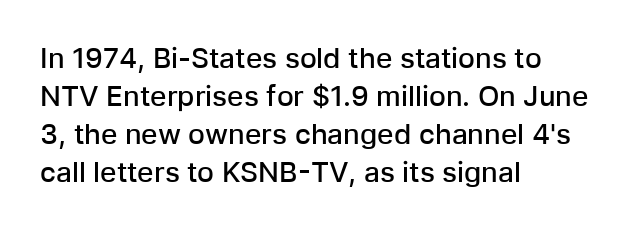
The image shows 28 px semibold sans-serif type, upright; set left-aligned, normal line spacing (1.36x), normal letter spacing, not underlined; low stroke contrast and a medium x-height.
